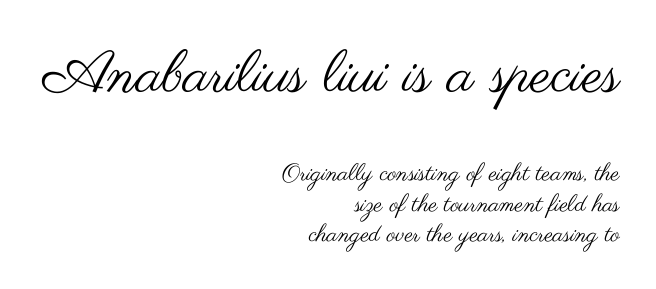
The image shows 59 px regular-weight, wide sans-serif type; set right-aligned, normal line spacing (1.27x), normal letter spacing, not underlined; the first (top) block is 2.46x larger; medium stroke contrast and a small x-height.
